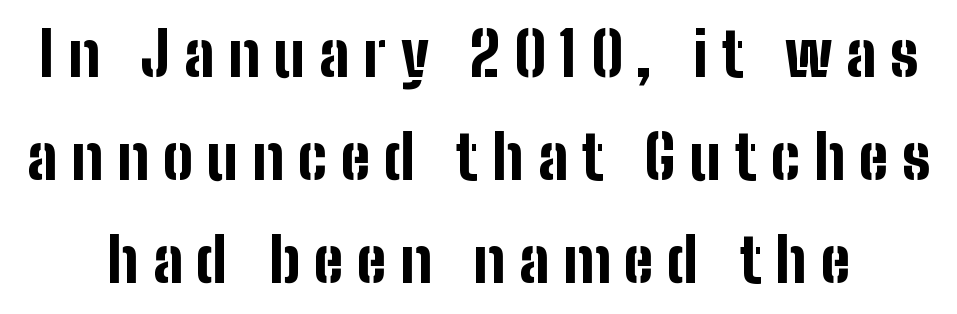
Italic: no, the glyphs are upright roman. Do the characters align in a grid? No, the font is proportional. Every letter is thick-stroked: bold, no question. The passage shown is not underscored anywhere. The passage shown is typeset with a sans-serif family.
